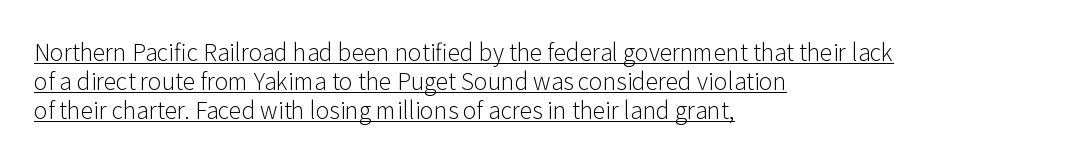
The image shows 23 px text type, upright; set left-aligned, normal line spacing (1.27x), normal letter spacing, underlined.
